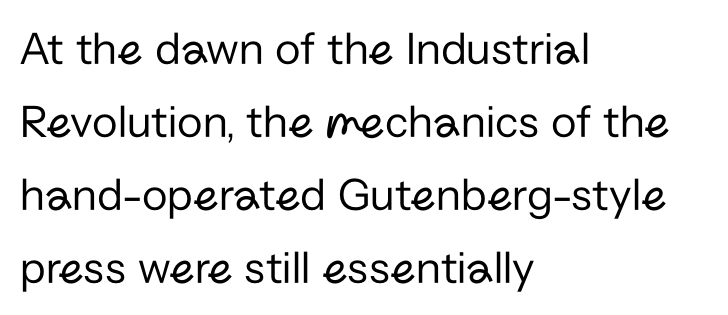
The image shows 47 px regular-weight sans-serif type, upright; set left-aligned, normal line spacing (1.55x), normal letter spacing, not underlined; low stroke contrast and a medium x-height.
